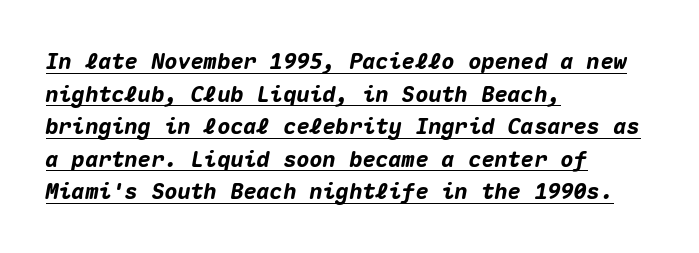
Leading matches the norm, producing a regular column. In designer terms, the underline attribute is active on this setting. Observe the lean: these are italic letterforms. A typesetter would call this zero additional tracking. In CSS terms this would be text-align: left.
